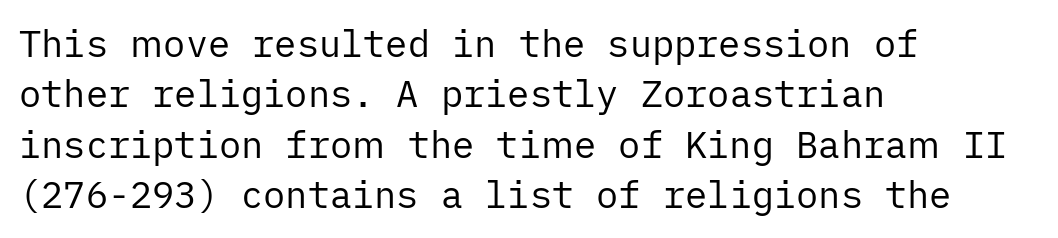
{"serif": "no", "italic": "no", "bold": "no", "weight": "regular", "width": "normal", "stroke_contrast": "low", "x_height": "medium", "underline": "no", "align": "left", "line_spacing": "normal", "line_spacing_ratio": 1.36, "letter_spacing": "normal", "letter_spacing_em": 0.0, "glyph_px": 37}
